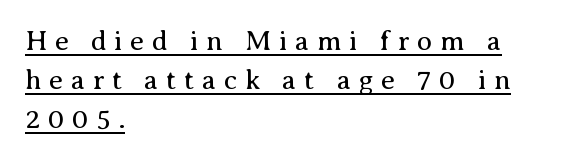
The image shows 28 px regular-weight serif type, upright; set left-aligned, normal line spacing (1.39x), unusually wide letter spacing (+0.27 em), underlined; medium stroke contrast and a medium x-height.
